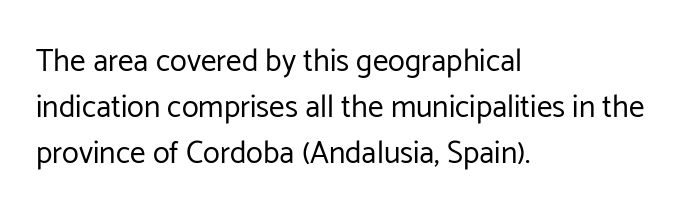
If you drew a line through each stem, it would be perfectly vertical. Check under the words: just untouched page. You could not count columns in this text — the font is proportionally spaced. Baseline-to-baseline distance is the conventional proportion of letter height. The line texture is even and compact thanks to regular tracking.
